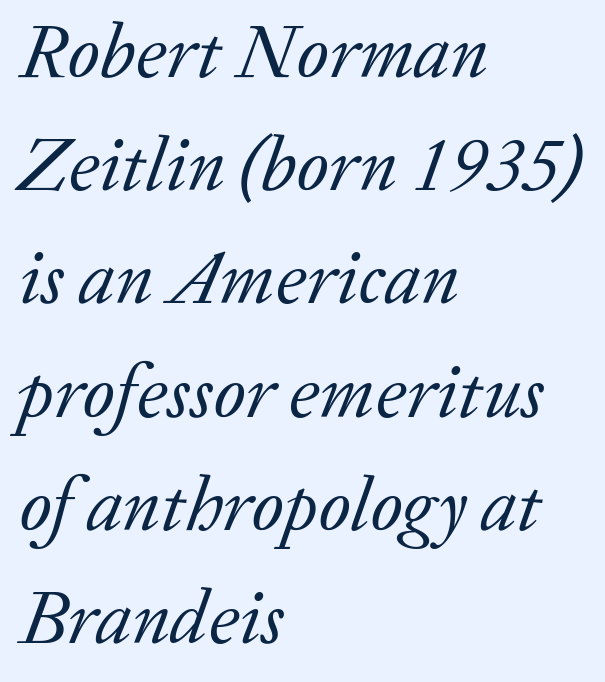
Small tapered or slab feet sit at the stroke ends, so this counts as serif. Weight: not bold — regular or lighter. Unmarked baselines from the first word to the last. Does extra space separate the letters? No, they use regular spacing. You could not count columns in this text — the font is proportionally spaced.
